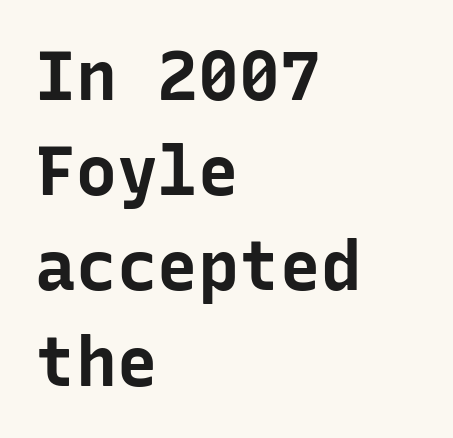
The image shows 68 px bold sans-serif type, upright, monospaced; set left-aligned, normal line spacing (1.4x), normal letter spacing, not underlined; low stroke contrast and a medium x-height.
